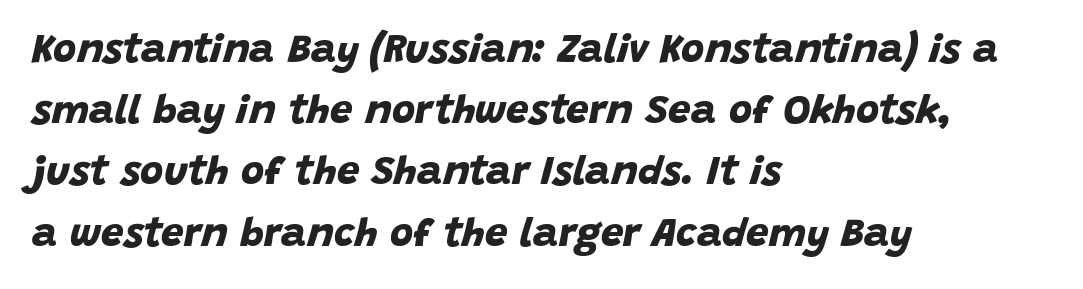
Q: Is the text bold? A: Yes.
Q: Is the typeface a serif or a sans-serif typeface? A: Sans-serif.
Q: Is the text underlined? A: No.
Q: How is the paragraph aligned? A: Left-aligned.
Q: Is the spacing between letters normal or unusually wide? A: Normal.
Q: Is the spacing between lines tight, normal or loose? A: Normal.
Q: Width (condensed, normal, or wide)? A: Normal.
Q: Stroke contrast? A: Low.
Q: x-height? A: Large.
Q: Monospaced? A: No.
